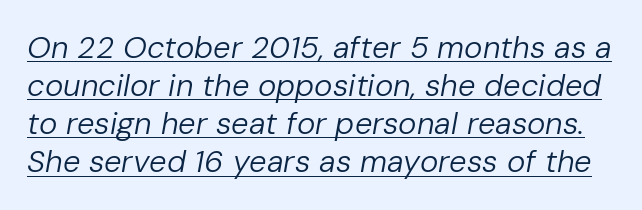
{"italic": "yes", "lean": "right", "slant_degrees": 10, "bold": "no", "weight": "regular", "width": "normal", "stroke_contrast": "low", "x_height": "medium", "monospaced": "no", "underline": "yes", "line_spacing_ratio": 1.23, "letter_spacing": "normal", "letter_spacing_em": 0.0, "glyph_px": 31}
